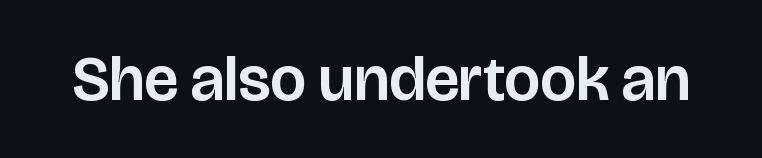
The image shows 64 px sans-serif type, upright; set normal letter spacing, not underlined; low stroke contrast and a large x-height.
